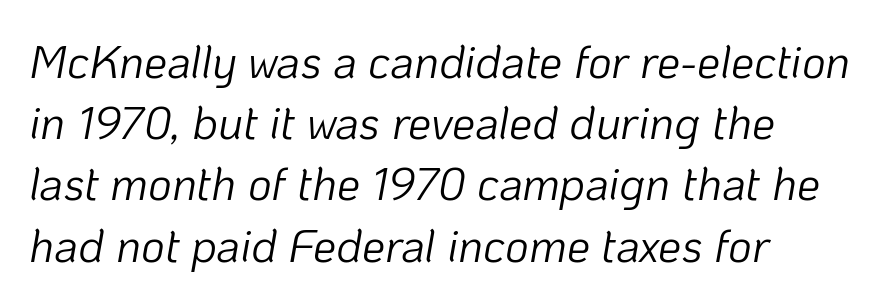
{"italic": "yes", "lean": "right", "slant_degrees": 10, "bold": "no", "weight": "light", "width": "normal", "stroke_contrast": "low", "x_height": "medium", "monospaced": "no", "underline": "no", "line_spacing": "normal", "line_spacing_ratio": 1.33, "letter_spacing": "normal", "letter_spacing_em": 0.0, "glyph_px": 46}
